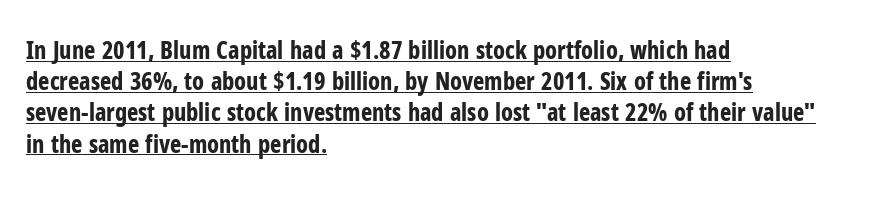
{"italic": "no", "bold": "yes", "underline": "yes", "align": "left", "line_spacing": "normal", "line_spacing_ratio": 1.3, "letter_spacing": "normal", "letter_spacing_em": 0.0, "glyph_px": 24}
